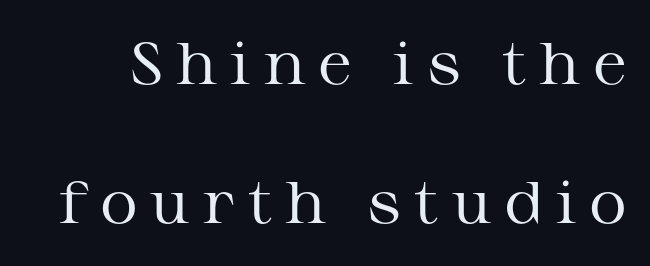
Each stroke keeps to a modest, everyday thickness or less. Descenders are the only things crossing below the line. Short note: letters widely spaced. Posture: straight, roman, zero tilt. Stroke terminals: seriffed. The line-height multiplier appears high, well above default.
